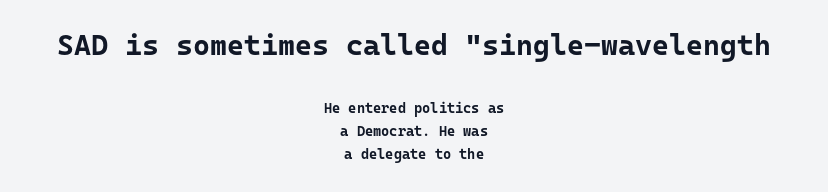
Q: Is the text bold? A: Yes.
Q: Is the text italic (slanted)? A: No, it is upright.
Q: Is the typeface a serif or a sans-serif typeface? A: Sans-serif.
Q: Is the text underlined? A: No.
Q: How is the paragraph aligned? A: Centered.
Q: Is the spacing between letters normal or unusually wide? A: Normal.
Q: Is the spacing between lines tight, normal or loose? A: Normal.
Q: Which block of text is set in a larger size, the first (top) or the second (bottom)? A: The first (top) one.
Q: Width (condensed, normal, or wide)? A: Normal.
Q: Stroke contrast? A: Low.
Q: x-height? A: Medium.
Q: Monospaced? A: Yes.
